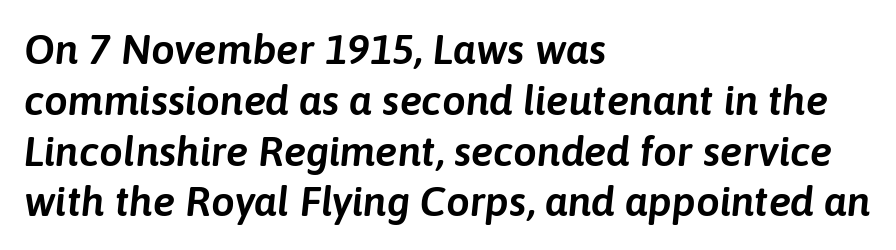
The image shows 42 px text type, italic (leaning right); set left-aligned, line spacing 1.21x, normal letter spacing, not underlined; low stroke contrast and a medium x-height.
